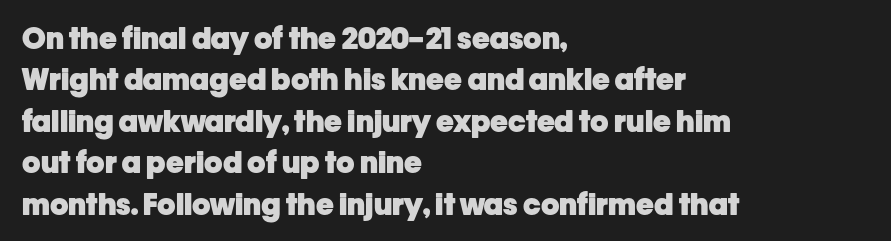
{"serif": "no", "italic": "no", "bold": "yes", "weight": "heavy", "width": "normal", "stroke_contrast": "low", "x_height": "medium", "monospaced": "no", "underline": "no", "align": "left", "line_spacing": "normal", "line_spacing_ratio": 1.38, "letter_spacing": "normal", "letter_spacing_em": 0.0, "glyph_px": 30}
